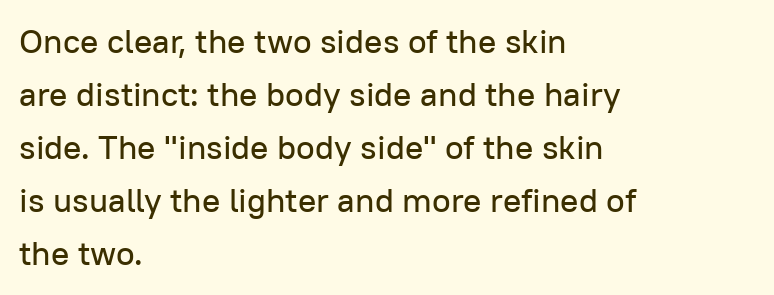
Q: Is the text italic (slanted)? A: No, it is upright.
Q: Is the typeface a serif or a sans-serif typeface? A: Sans-serif.
Q: Is the text underlined? A: No.
Q: How is the paragraph aligned? A: Left-aligned.
Q: Is the spacing between letters normal or unusually wide? A: Normal.
Q: Is the spacing between lines tight, normal or loose? A: Normal.
Q: Width (condensed, normal, or wide)? A: Normal.
Q: Stroke contrast? A: Low.
Q: x-height? A: Medium.
Q: Monospaced? A: No.
